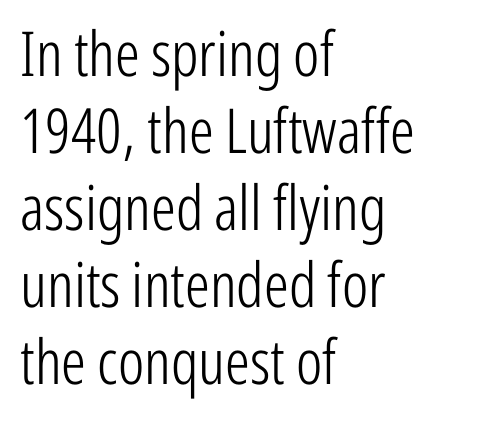
{"serif": "no", "italic": "no", "bold": "no", "weight": "light", "width": "condensed", "stroke_contrast": "low", "x_height": "medium", "monospaced": "no", "underline": "no", "align": "left", "line_spacing_ratio": 1.24, "letter_spacing": "normal", "letter_spacing_em": 0.0, "glyph_px": 62}
